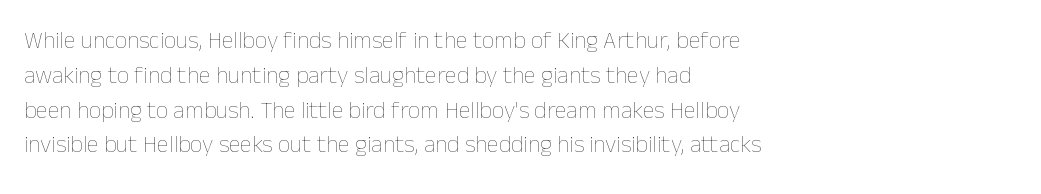
Summary of weight: not heavy and not bold. The passage shown stacks its lines at a standard gap. Upright lettering throughout. Tracking value appears to be zero — textbook default spacing.
